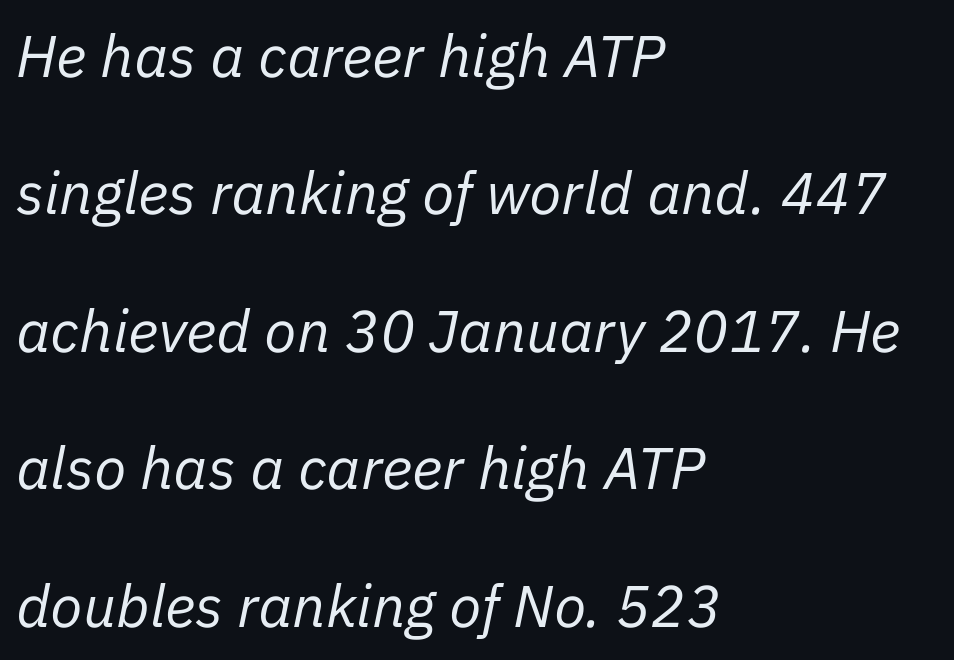
{"italic": "yes", "lean": "right", "slant_degrees": 11, "bold": "no", "weight": "regular", "width": "normal", "stroke_contrast": "low", "x_height": "medium", "monospaced": "no", "underline": "no", "align": "left", "line_spacing": "loose", "line_spacing_ratio": 2.33, "letter_spacing": "normal", "letter_spacing_em": 0.0, "glyph_px": 59}
